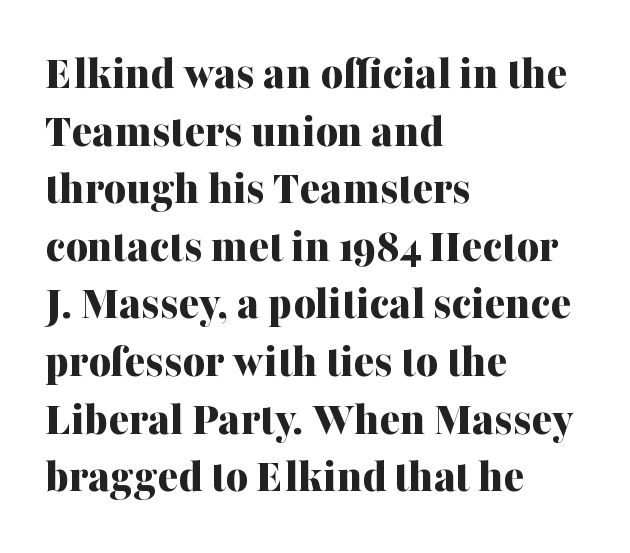
{"serif": "yes", "italic": "no", "bold": "yes", "weight": "bold", "width": "normal", "stroke_contrast": "medium", "x_height": "medium", "monospaced": "no", "underline": "no", "align": "left", "line_spacing_ratio": 1.2, "letter_spacing": "normal", "letter_spacing_em": 0.0, "glyph_px": 48}
